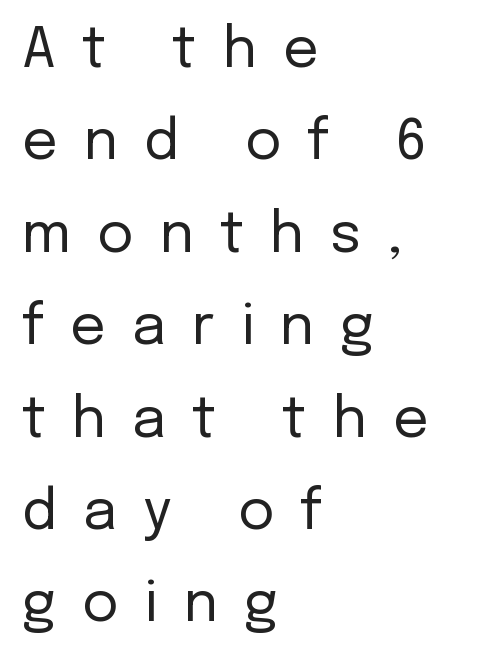
{"serif": "no", "italic": "no", "bold": "no", "weight": "regular", "width": "normal", "stroke_contrast": "low", "x_height": "medium", "monospaced": "no", "underline": "no", "align": "left", "line_spacing": "normal", "line_spacing_ratio": 1.65, "letter_spacing": "wide", "letter_spacing_em": 0.46, "glyph_px": 56}
